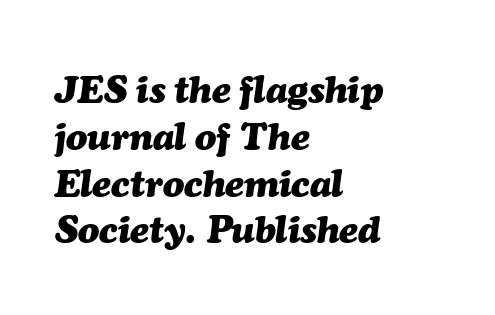
Q: Is the text bold? A: Yes.
Q: Is the text italic (slanted)? A: Yes, it leans right by about 7 degrees.
Q: Is the text underlined? A: No.
Q: How is the paragraph aligned? A: Left-aligned.
Q: Is the spacing between letters normal or unusually wide? A: Normal.
Q: Width (condensed, normal, or wide)? A: Normal.
Q: Stroke contrast? A: Medium.
Q: x-height? A: Medium.
Q: Monospaced? A: No.
